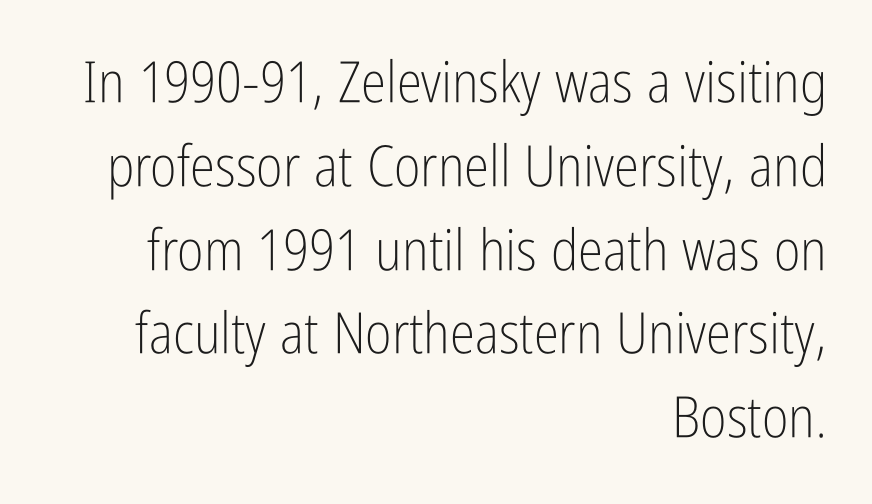
{"serif": "no", "italic": "no", "bold": "no", "weight": "light", "width": "condensed", "stroke_contrast": "low", "x_height": "medium", "monospaced": "no", "underline": "no", "align": "right", "line_spacing": "normal", "line_spacing_ratio": 1.47, "letter_spacing": "normal", "letter_spacing_em": 0.0, "glyph_px": 57}
